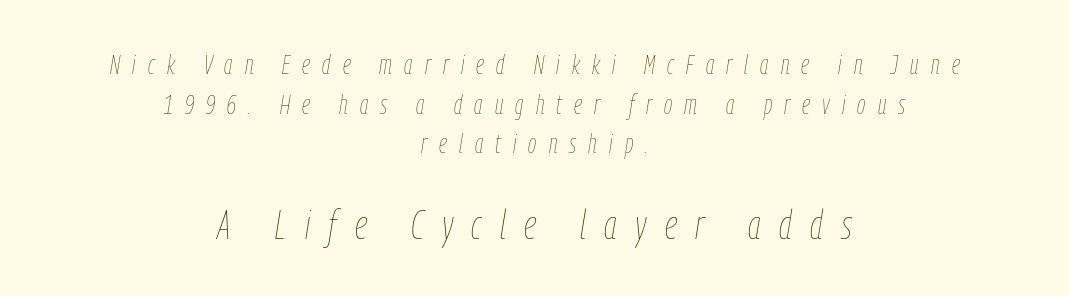
The image shows 41 px thin, condensed type, italic (leaning right); set centered, normal line spacing (1.47x), unusually wide letter spacing (+0.45 em), not underlined; the second (bottom) block is 1.52x larger; low stroke contrast and a medium x-height.
